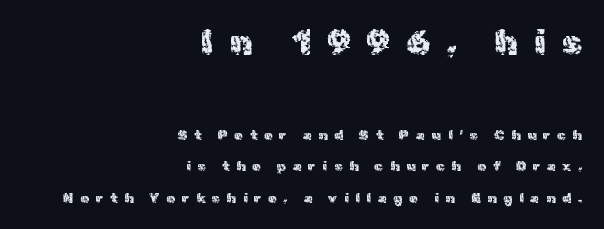
The zone under the glyphs is completely vacant. Is the type heavy? It reads as light-to-regular instead. Serif or sans? Sans — the stroke terminals are bare. These lines are rendered in a variable-pitch font.
